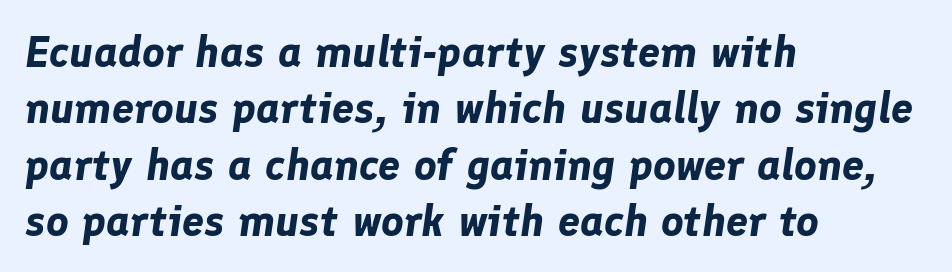
The image shows 44 px bold type, italic (leaning right); set left-aligned, normal line spacing (1.28x), normal letter spacing, not underlined; low stroke contrast and a medium x-height.
